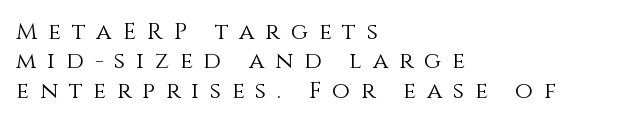
Q: Is the text bold? A: No.
Q: Is the text italic (slanted)? A: No, it is upright.
Q: Is the text underlined? A: No.
Q: How is the paragraph aligned? A: Left-aligned.
Q: Is the spacing between letters normal or unusually wide? A: Unusually wide.
Q: Is the spacing between lines tight, normal or loose? A: Normal.
